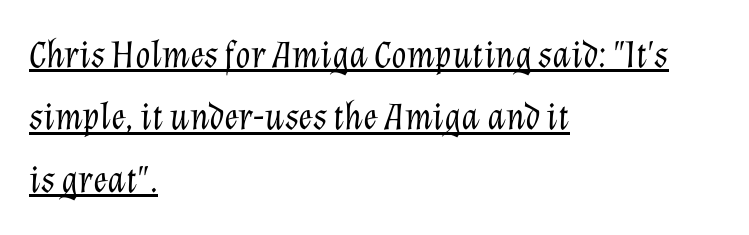
Q: Is the text bold? A: No.
Q: Is the text italic (slanted)? A: Yes, it leans right by about 12 degrees.
Q: Is the text underlined? A: Yes.
Q: How is the paragraph aligned? A: Left-aligned.
Q: Is the spacing between letters normal or unusually wide? A: Normal.
Q: Is the spacing between lines tight, normal or loose? A: Normal.
Q: Width (condensed, normal, or wide)? A: Normal.
Q: Stroke contrast? A: Low.
Q: x-height? A: Medium.
Q: Monospaced? A: No.
